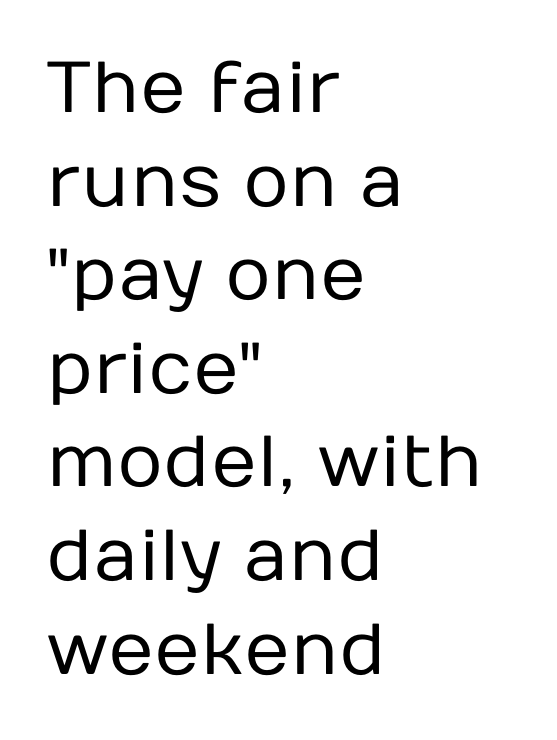
Nothing unusual about the tracking: characters are spaced as the font intends. No heavy texture on the line: the type isn't bold. This sample uses an upright cut, with every glyph sitting square on the baseline. The strip under each line holds only bare page. A classic flush-left, rag-right setting is used for this passage. The rendering uses natural spacing where letterforms have individual widths.
